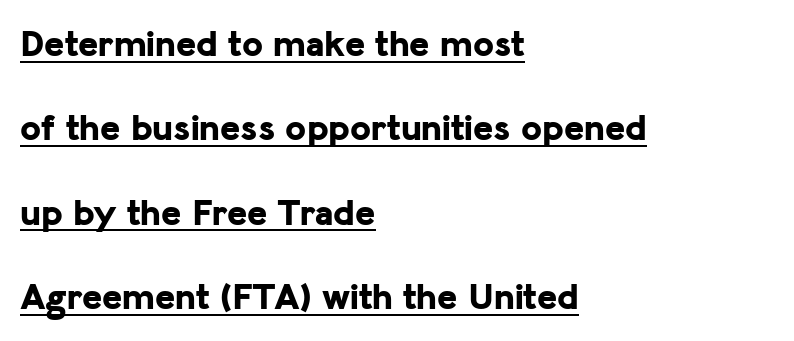
Honestly, the underline is the first thing you notice here. Look at the stroke-to-counter ratio: heavy, a bold. Letterform terminals end flat and unadorned throughout the passage. Students, observe: this is what heavily led, spacious text looks like. A typesetter would call this zero additional tracking. Alignment: flush left.
